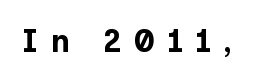
{"serif": "no", "italic": "no", "bold": "yes", "weight": "bold", "width": "normal", "stroke_contrast": "low", "x_height": "medium", "monospaced": "no", "underline": "no", "letter_spacing": "wide", "letter_spacing_em": 0.37, "glyph_px": 32}
